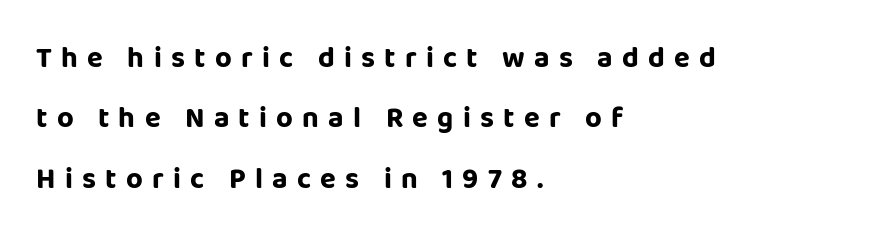
The image shows 29 px bold sans-serif type, upright; set left-aligned, loose line spacing (2.08x), unusually wide letter spacing (+0.32 em), not underlined; low stroke contrast and a large x-height.
